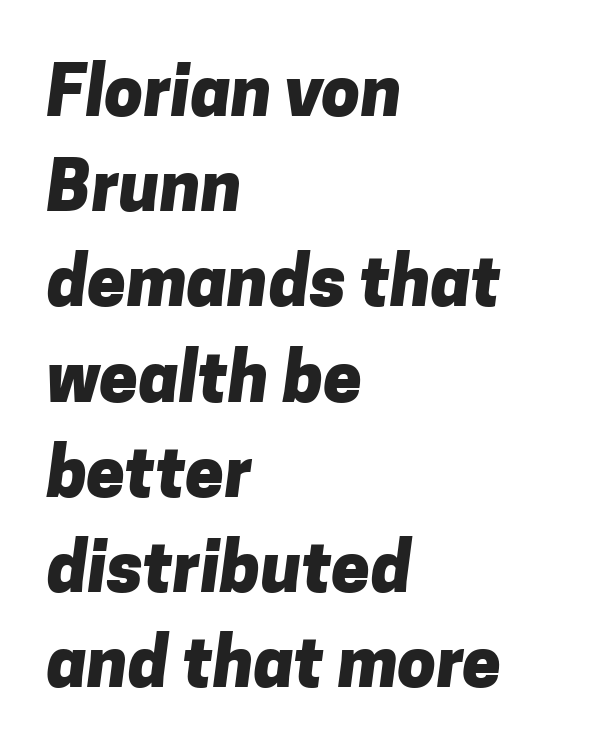
{"serif": "no", "bold": "yes", "weight": "heavy", "width": "normal", "stroke_contrast": "low", "x_height": "medium", "monospaced": "no", "underline": "no", "align": "left", "line_spacing": "normal", "line_spacing_ratio": 1.38, "letter_spacing": "normal", "letter_spacing_em": 0.0, "glyph_px": 69}
